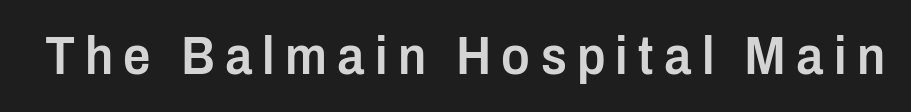
Note the varied advance widths — an 'i' is clearly narrower than an 'm'. The letters stand upright; this is a roman face. Moderately thickened strokes mark this as semibold type. Nobody drew a line under any word here.
